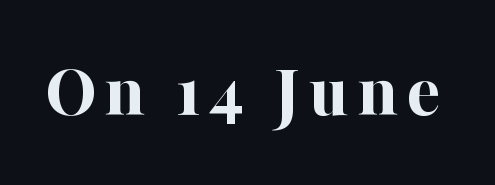
The image shows 79 px bold serif type, upright; set not underlined; high stroke contrast and a medium x-height.
